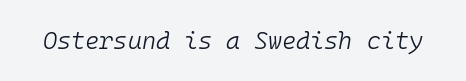
Q: Is the text bold? A: No.
Q: Is the text italic (slanted)? A: Yes, it leans right by about 10 degrees.
Q: Is the text underlined? A: No.
Q: Is the spacing between letters normal or unusually wide? A: Normal.
